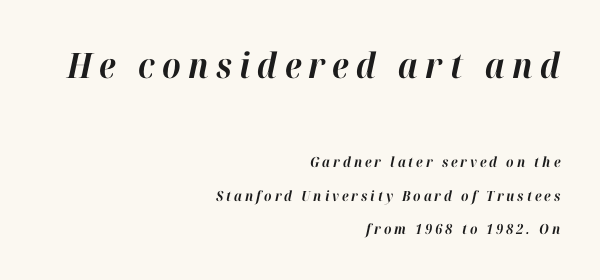
The image shows 35 px bold type, italic (leaning right); set right-aligned, loose line spacing (2.4x), unusually wide letter spacing (+0.21 em), not underlined; the first (top) block is 2.5x larger; high stroke contrast and a medium x-height.
